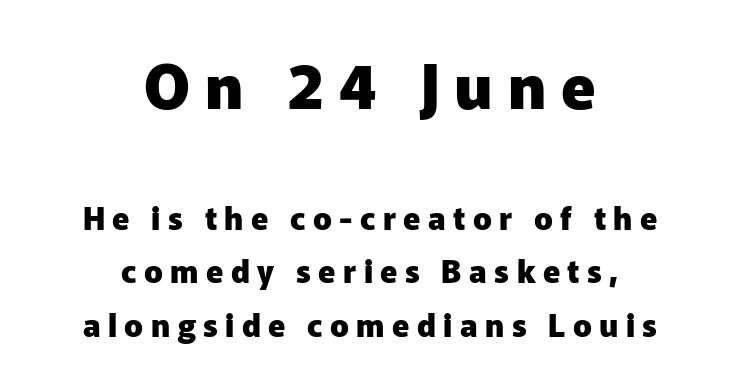
Q: Is the text bold? A: Yes.
Q: Is the text italic (slanted)? A: No, it is upright.
Q: Is the typeface a serif or a sans-serif typeface? A: Sans-serif.
Q: Is the text underlined? A: No.
Q: How is the paragraph aligned? A: Centered.
Q: Is the spacing between letters normal or unusually wide? A: Unusually wide.
Q: Which block of text is set in a larger size, the first (top) or the second (bottom)? A: The first (top) one.
Q: Width (condensed, normal, or wide)? A: Normal.
Q: Stroke contrast? A: Low.
Q: x-height? A: Medium.
Q: Monospaced? A: No.
